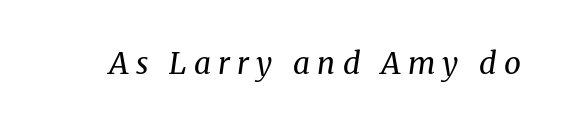
Q: Is the text bold? A: No.
Q: Is the text italic (slanted)? A: Yes, it leans right by about 8 degrees.
Q: Is the typeface a serif or a sans-serif typeface? A: Serif.
Q: Is the text underlined? A: No.
Q: Is the spacing between letters normal or unusually wide? A: Unusually wide.
Q: Width (condensed, normal, or wide)? A: Normal.
Q: Stroke contrast? A: Medium.
Q: x-height? A: Medium.
Q: Monospaced? A: No.
